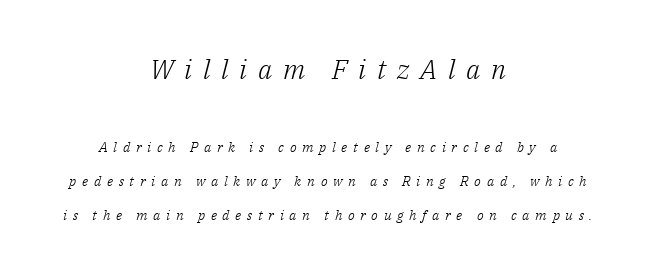
The image shows 27 px text type, italic (leaning right); set centered, loose line spacing (2.4x), unusually wide letter spacing (+0.4 em), not underlined; the first (top) block is 1.93x larger.
